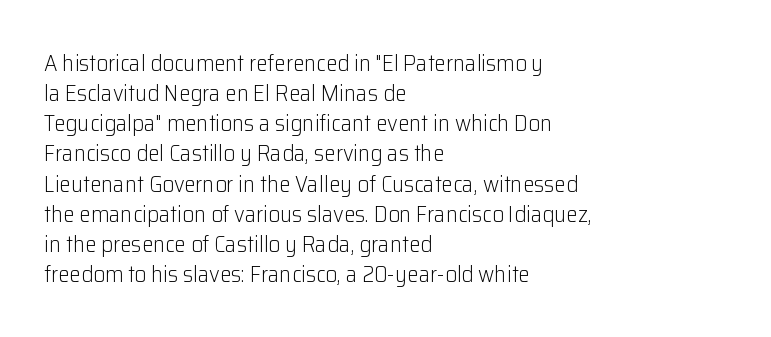
The image shows 23 px text type, upright; set left-aligned, normal line spacing (1.31x), normal letter spacing, not underlined.
